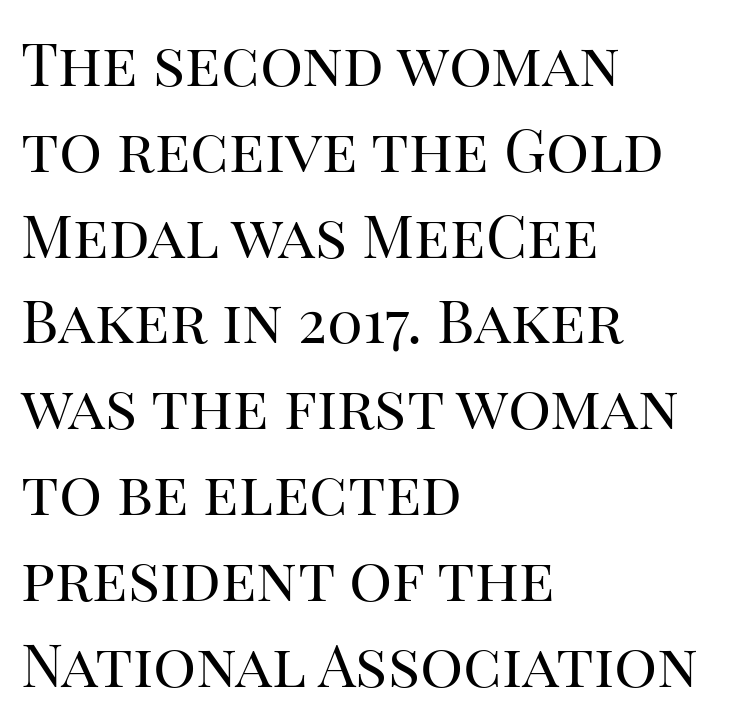
Each letter keeps its own natural width here, so spacing adapts to shape. Typographically, this falls in the serif category. Underline: absent. The passage shown has conventional tracking throughout. These lines are set flush left with a ragged right edge.
